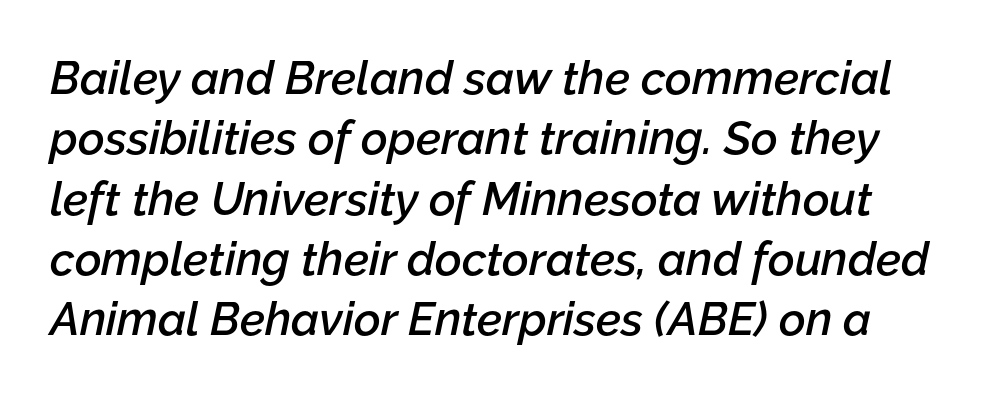
Q: Is the text bold? A: Semi-bold.
Q: Is the text italic (slanted)? A: Yes, it leans right by about 12 degrees.
Q: Is the text underlined? A: No.
Q: Is the spacing between letters normal or unusually wide? A: Normal.
Q: Is the spacing between lines tight, normal or loose? A: Normal.
Q: Width (condensed, normal, or wide)? A: Normal.
Q: Stroke contrast? A: Low.
Q: x-height? A: Medium.
Q: Monospaced? A: No.
